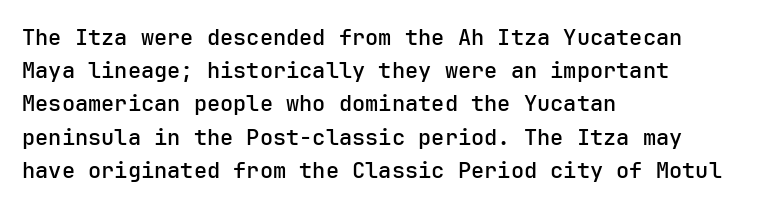
{"italic": "no", "underline": "no", "align": "left", "line_spacing": "normal", "line_spacing_ratio": 1.51, "letter_spacing": "normal", "letter_spacing_em": 0.0, "glyph_px": 22}
